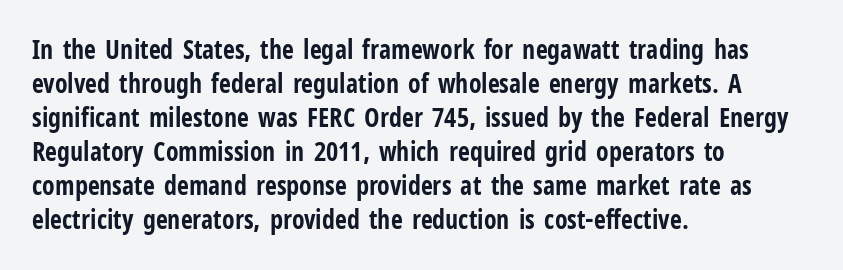
Q: Is the text bold? A: Yes.
Q: Is the text italic (slanted)? A: No, it is upright.
Q: Is the text underlined? A: No.
Q: How is the paragraph aligned? A: Left-aligned.
Q: Is the spacing between letters normal or unusually wide? A: Normal.
Q: Is the spacing between lines tight, normal or loose? A: Normal.
